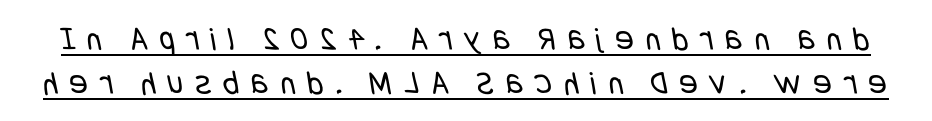
The image shows 34 px regular-weight, condensed sans-serif type; set normal line spacing (1.29x), unusually wide letter spacing (+0.35 em), underlined; low stroke contrast and a large x-height.
